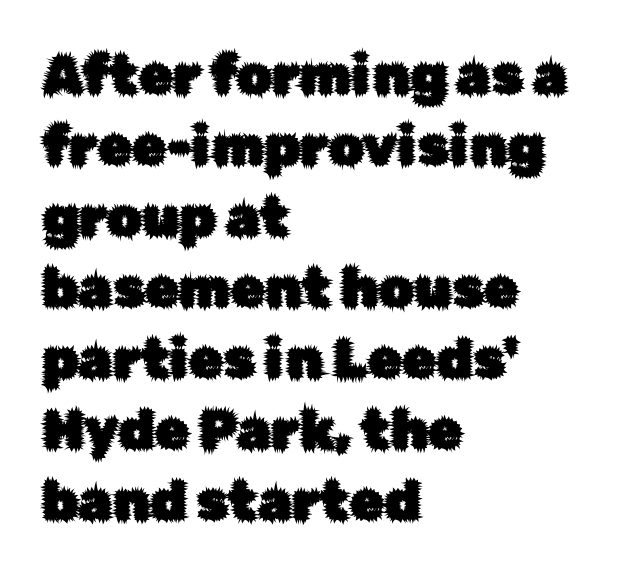
{"serif": "no", "italic": "no", "width": "normal", "stroke_contrast": "low", "x_height": "medium", "monospaced": "no", "underline": "no", "align": "left", "line_spacing": "normal", "line_spacing_ratio": 1.29, "letter_spacing": "normal", "letter_spacing_em": 0.0, "glyph_px": 55}
